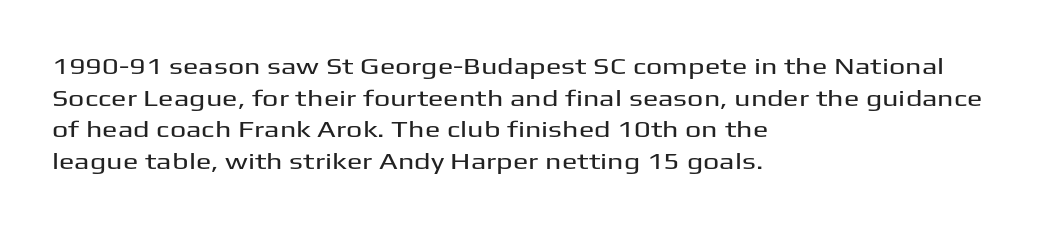
The image shows 23 px text type, upright; set left-aligned, normal line spacing (1.37x), normal letter spacing, not underlined.
